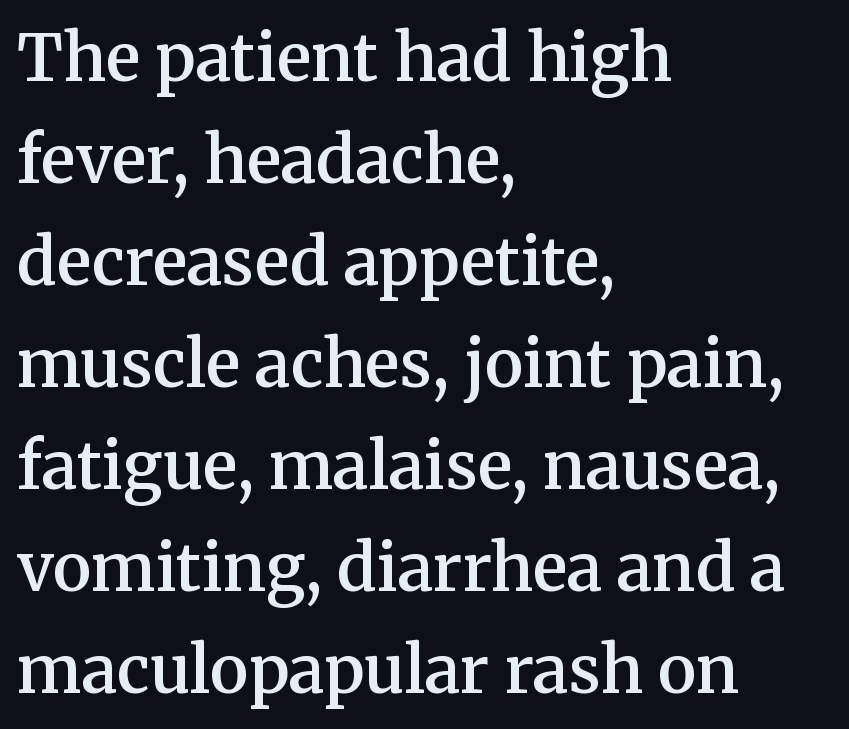
You could not count columns in this text — the font is proportionally spaced. How are the letters spaced? Ordinarily, with no added tracking. Typographic density is moderately raised because the face is semibold. A typesetter would call this leading conventional body-copy spacing. Just letters on the line, the space beneath them empty.
